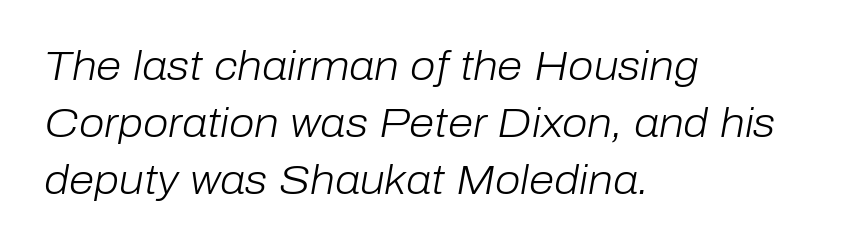
The lines are quadded left. The face used here is proportionally spaced, like ordinary book or web type. These lines were composed using italics. The letterforms sit shoulder to shoulder at normal distance. What's the leading like? Ordinary, nothing unusual. Stroke thickness stays within the range of a standard reading face or lighter.
